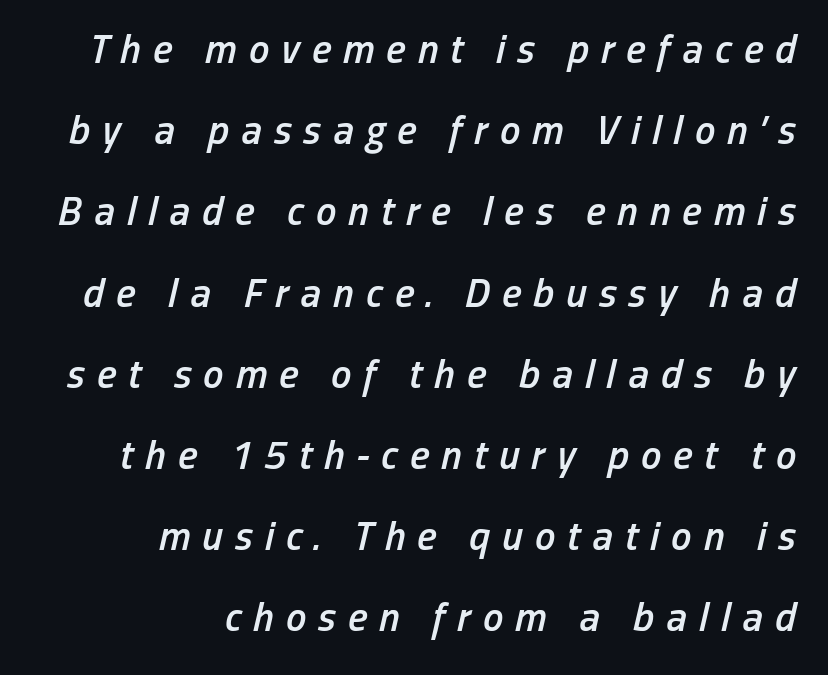
{"italic": "yes", "lean": "right", "slant_degrees": 13, "bold": "semi", "weight": "semibold", "width": "condensed", "stroke_contrast": "low", "x_height": "medium", "monospaced": "no", "underline": "no", "align": "right", "line_spacing": "loose", "line_spacing_ratio": 1.98, "letter_spacing": "wide", "letter_spacing_em": 0.29, "glyph_px": 41}
